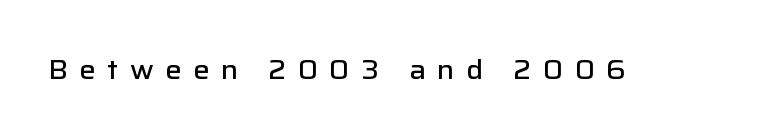
The image shows 27 px text type, upright; set unusually wide letter spacing (+0.43 em), not underlined.
